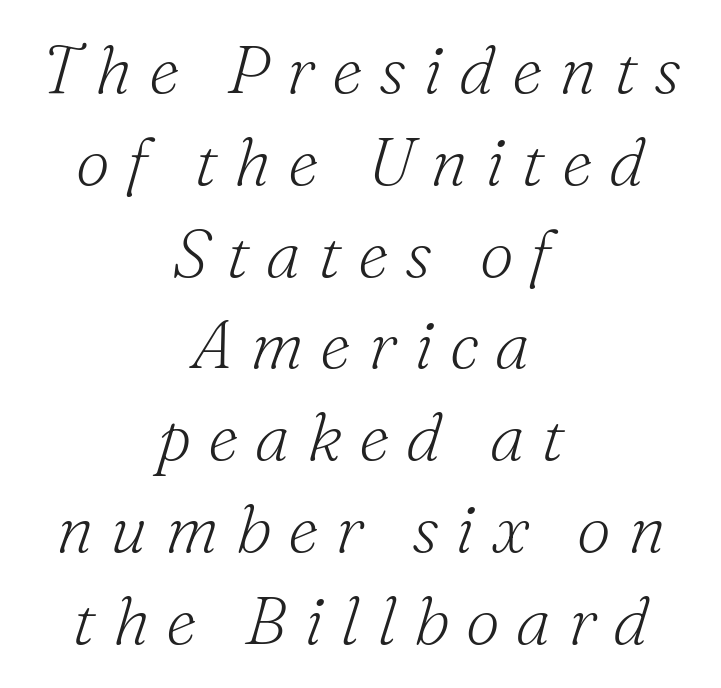
{"serif": "yes", "italic": "yes", "lean": "right", "slant_degrees": 16, "bold": "no", "weight": "light", "width": "normal", "stroke_contrast": "medium", "x_height": "small", "monospaced": "no", "underline": "no", "align": "center", "line_spacing": "normal", "line_spacing_ratio": 1.35, "letter_spacing": "wide", "letter_spacing_em": 0.25, "glyph_px": 68}
